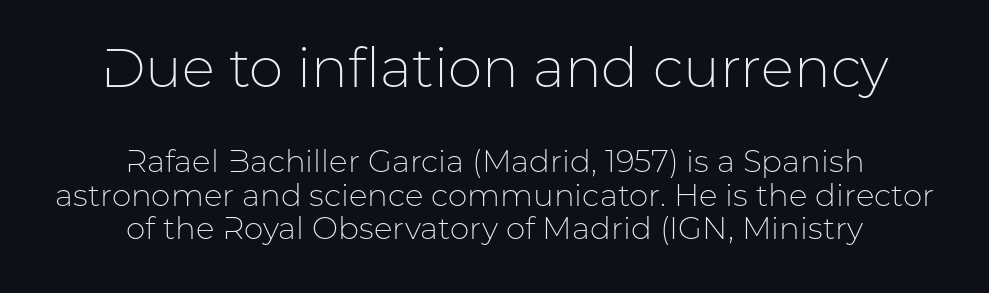
{"serif": "no", "italic": "no", "bold": "no", "weight": "light", "width": "normal", "stroke_contrast": "low", "x_height": "medium", "monospaced": "no", "underline": "no", "align": "center", "line_spacing": "tight", "line_spacing_ratio": 1.08, "letter_spacing": "normal", "letter_spacing_em": 0.0, "larger_block": "first", "size_ratio": 1.77, "glyph_px": 55}
